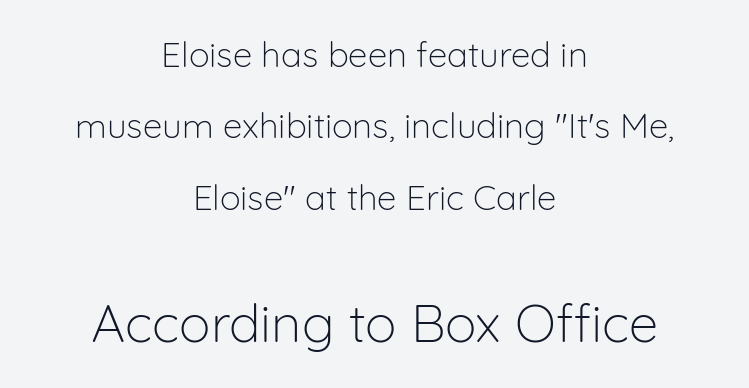
{"serif": "no", "italic": "no", "bold": "no", "weight": "light", "width": "normal", "stroke_contrast": "low", "x_height": "medium", "monospaced": "no", "underline": "no", "align": "center", "line_spacing": "loose", "line_spacing_ratio": 2.04, "letter_spacing": "normal", "letter_spacing_em": 0.0, "larger_block": "second", "size_ratio": 1.51, "glyph_px": 53}
